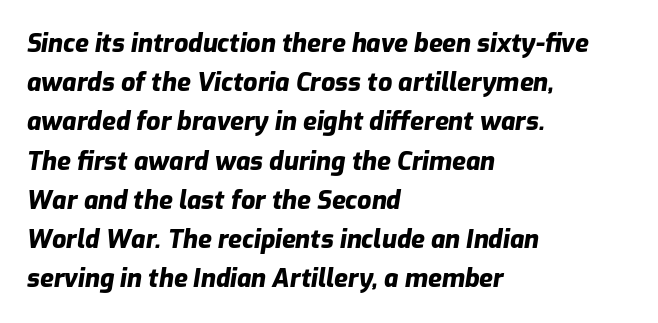
{"italic": "yes", "lean": "right", "slant_degrees": 9, "bold": "yes", "underline": "no", "align": "left", "line_spacing": "normal", "line_spacing_ratio": 1.57, "letter_spacing": "normal", "letter_spacing_em": 0.0, "glyph_px": 25}
